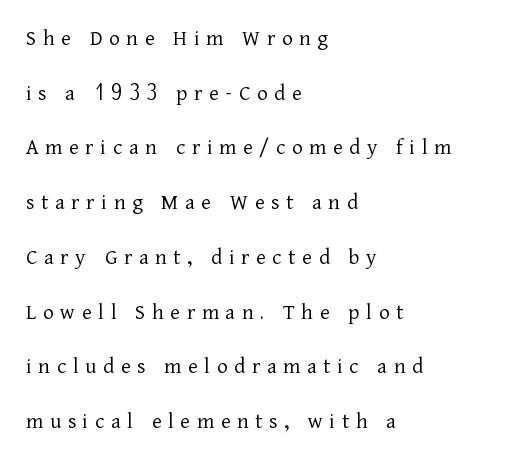
A light-to-regular cut is what we see here. Loosely led — the rows are spread out. If you drew a ruler down the left edge, every line would touch it. The axis of the letterforms is exactly vertical. The words here are not underlined. Students, note that the glyphs here are deliberately spaced far apart.
